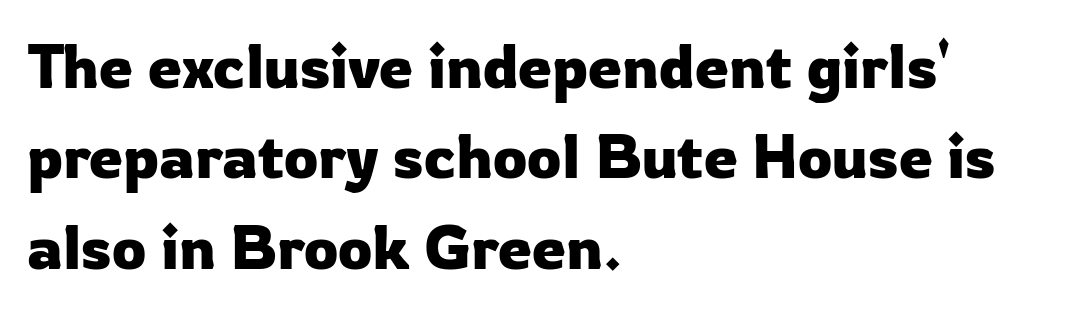
Q: Is the text italic (slanted)? A: No, it is upright.
Q: Is the typeface a serif or a sans-serif typeface? A: Sans-serif.
Q: Is the text underlined? A: No.
Q: How is the paragraph aligned? A: Left-aligned.
Q: Is the spacing between letters normal or unusually wide? A: Normal.
Q: Is the spacing between lines tight, normal or loose? A: Normal.
Q: Width (condensed, normal, or wide)? A: Normal.
Q: Stroke contrast? A: Low.
Q: x-height? A: Medium.
Q: Monospaced? A: No.
